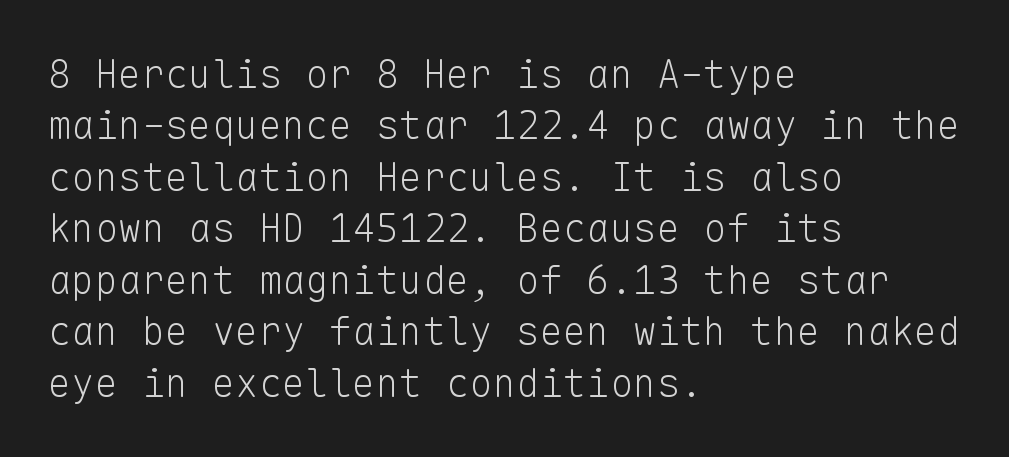
{"serif": "no", "italic": "no", "bold": "no", "weight": "light", "width": "normal", "stroke_contrast": "low", "x_height": "medium", "monospaced": "yes", "underline": "no", "align": "left", "line_spacing": "normal", "line_spacing_ratio": 1.32, "letter_spacing": "normal", "letter_spacing_em": 0.0, "glyph_px": 39}
